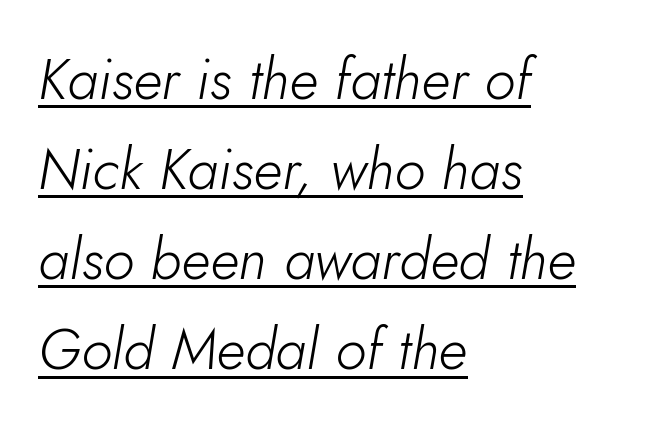
Quick note: underline on. Compared with typical body copy, the letter spacing here is the same. Unbolded letterforms with no extra heft. The face used here is proportionally spaced, like ordinary book or web type. Reading down the column, the eye jumps a familiar distance to each next line.
